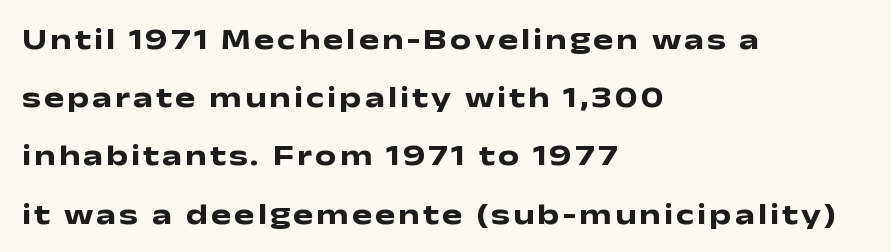
Font category for this specimen: sans-serif. This rendering uses left alignment, leaving the right contour irregular. A typesetter would call this leading open, well beyond the default. Spacing verdict: proportional, widths tailored to each character.
